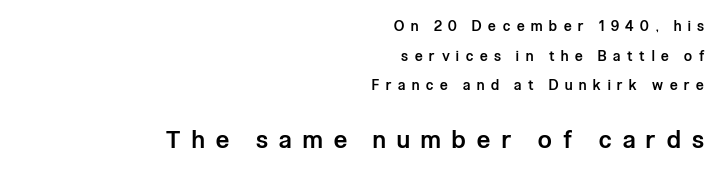
The image shows 24 px text type, upright; set right-aligned, loose line spacing (2.12x), unusually wide letter spacing (+0.48 em), not underlined; the second (bottom) block is 1.71x larger.
